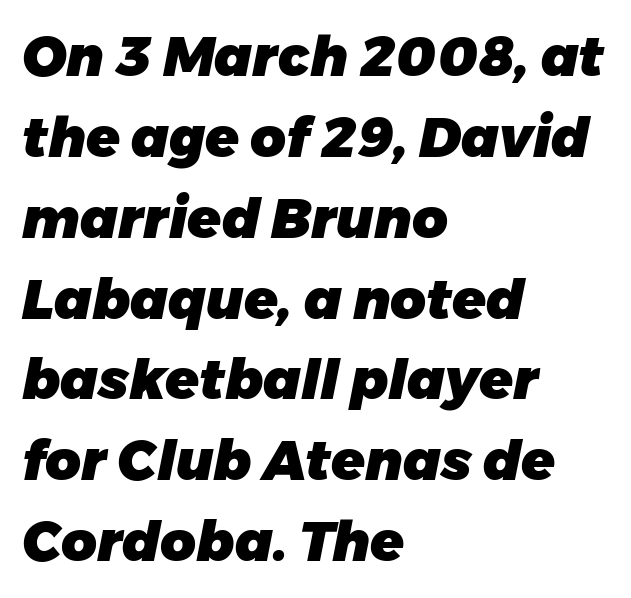
The image shows 55 px heavy type, italic (leaning right); set left-aligned, normal line spacing (1.47x), normal letter spacing, not underlined; low stroke contrast and a medium x-height.
